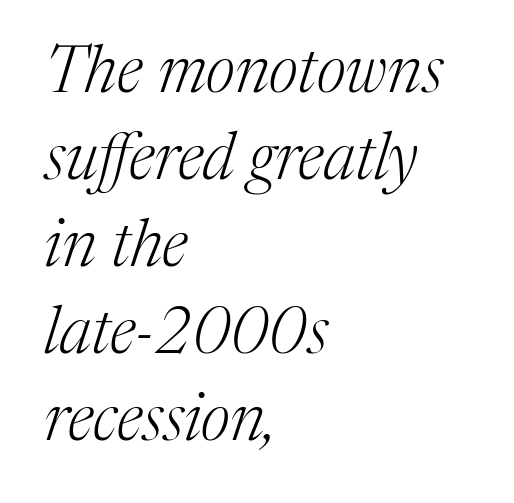
The face used here is proportionally spaced, like ordinary book or web type. The letters are slanted; this is an italic face. Notice how descenders clear the ascenders below comfortably — that's standard leading. Underlining? Definitely not there. Vertical stems look standard width or narrower in stroke.
